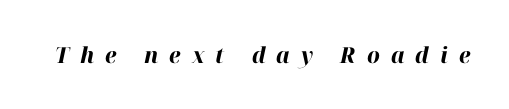
{"italic": "yes", "lean": "right", "slant_degrees": 12, "bold": "yes", "underline": "no", "letter_spacing": "wide", "letter_spacing_em": 0.5, "glyph_px": 22}
